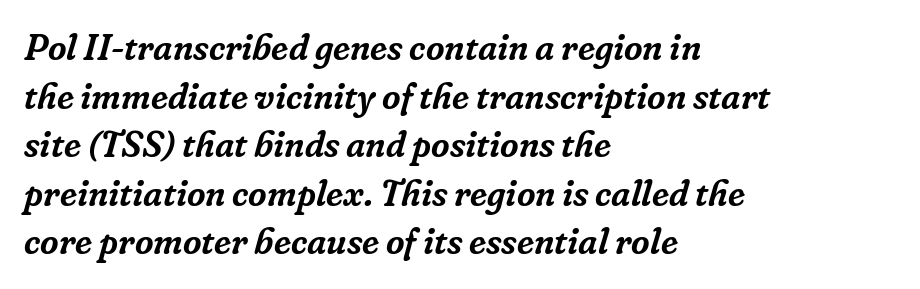
The letters sit at their default tracking, neither squeezed nor spread. Is the block centered? No — it sits flush against the left margin. If you drew a line through each stem, it would be angled. The rendering uses natural spacing where letterforms have individual widths. Rows of type keep a routine distance in the vertical direction.
